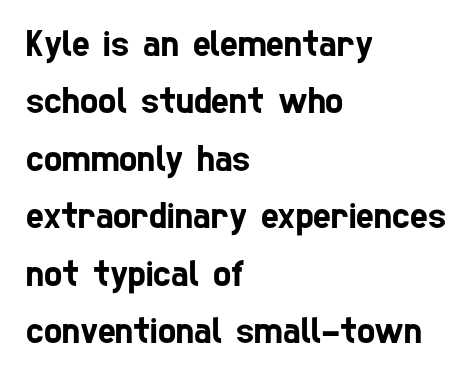
The image shows 38 px condensed sans-serif type; set left-aligned, normal line spacing (1.51x), normal letter spacing, not underlined; low stroke contrast and a medium x-height.
